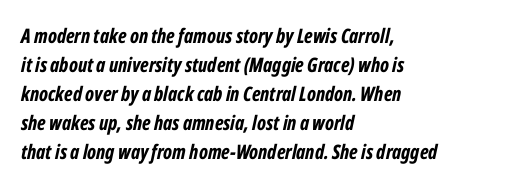
Q: Is the text bold? A: Yes.
Q: Is the text italic (slanted)? A: Yes, it leans right by about 12 degrees.
Q: Is the text underlined? A: No.
Q: How is the paragraph aligned? A: Left-aligned.
Q: Is the spacing between letters normal or unusually wide? A: Normal.
Q: Is the spacing between lines tight, normal or loose? A: Normal.
